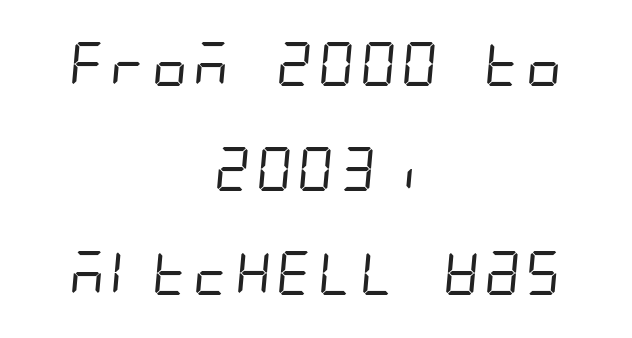
Q: Is the text bold? A: No.
Q: Is the typeface a serif or a sans-serif typeface? A: Sans-serif.
Q: Is the text underlined? A: No.
Q: How is the paragraph aligned? A: Centered.
Q: Is the spacing between letters normal or unusually wide? A: Normal.
Q: Is the spacing between lines tight, normal or loose? A: Loose.
Q: Width (condensed, normal, or wide)? A: Condensed.
Q: Stroke contrast? A: Low.
Q: x-height? A: Large.
